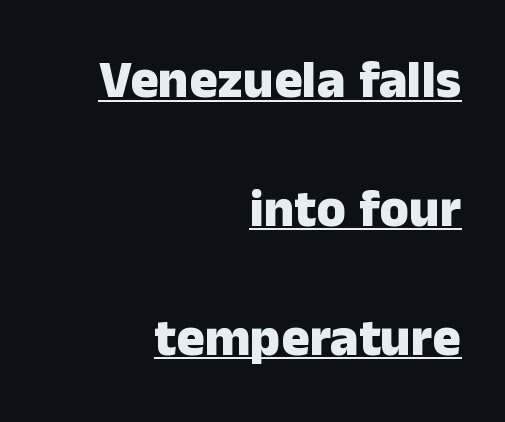
Inter-character spacing is left at the font's built-in metrics. The lines are quadded right. Looks like regular typesetting: each glyph gets only the width it needs. Compared with an ordinary text face, these strokes are far heavier — a full bold. In terms of letterform style, serifs are entirely absent.
